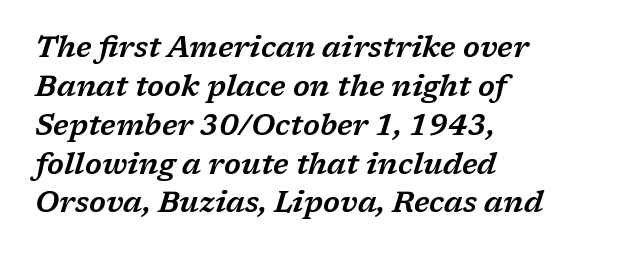
Q: Is the text italic (slanted)? A: Yes, it leans right by about 17 degrees.
Q: Is the typeface a serif or a sans-serif typeface? A: Serif.
Q: Is the text underlined? A: No.
Q: How is the paragraph aligned? A: Left-aligned.
Q: Is the spacing between letters normal or unusually wide? A: Normal.
Q: Is the spacing between lines tight, normal or loose? A: Normal.
Q: Width (condensed, normal, or wide)? A: Wide.
Q: Stroke contrast? A: Low.
Q: x-height? A: Medium.
Q: Monospaced? A: No.
